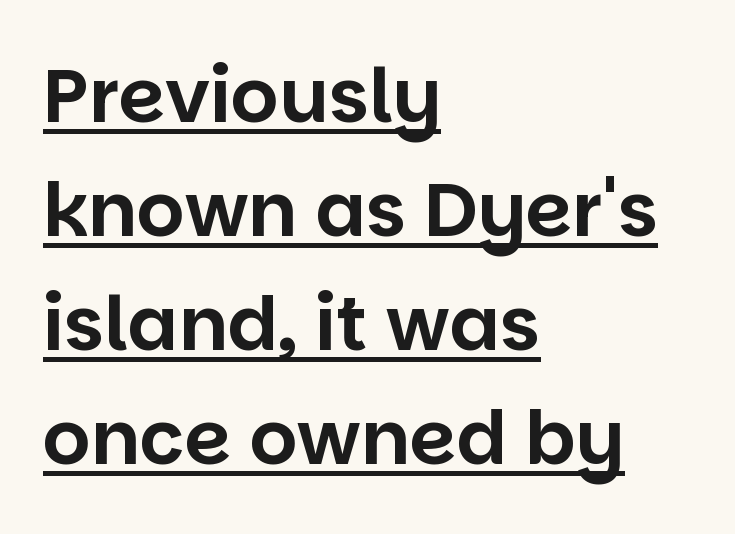
{"serif": "no", "italic": "no", "width": "normal", "stroke_contrast": "low", "x_height": "large", "monospaced": "no", "underline": "yes", "align": "left", "line_spacing": "normal", "line_spacing_ratio": 1.52, "letter_spacing": "normal", "letter_spacing_em": 0.0, "glyph_px": 75}
